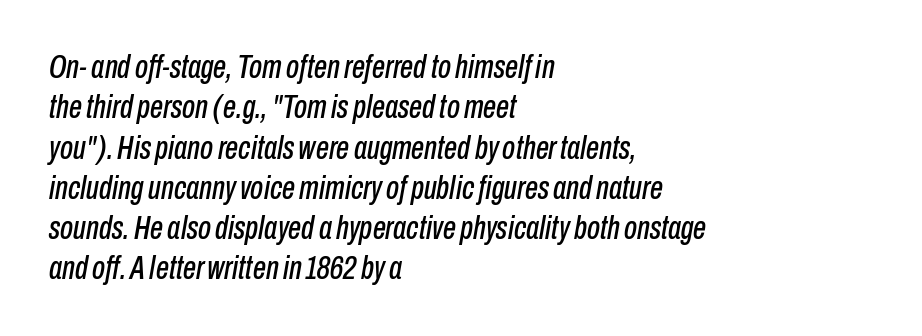
The image shows 33 px condensed type, italic (leaning right); set left-aligned, line spacing 1.22x, normal letter spacing, not underlined; low stroke contrast and a medium x-height.
